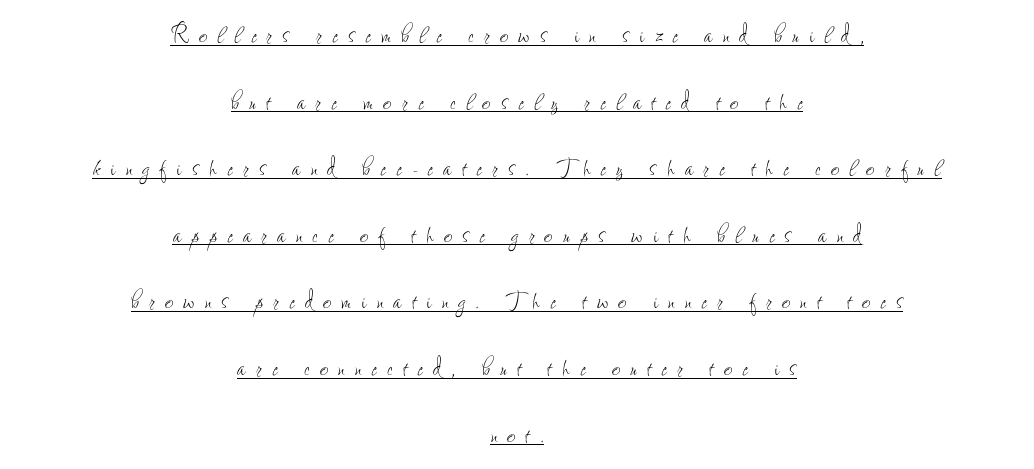
{"bold": "no", "weight": "thin", "width": "condensed", "stroke_contrast": "low", "x_height": "small", "monospaced": "no", "underline": "yes", "align": "center", "line_spacing": "loose", "line_spacing_ratio": 2.22, "letter_spacing": "wide", "letter_spacing_em": 0.34, "glyph_px": 30}
